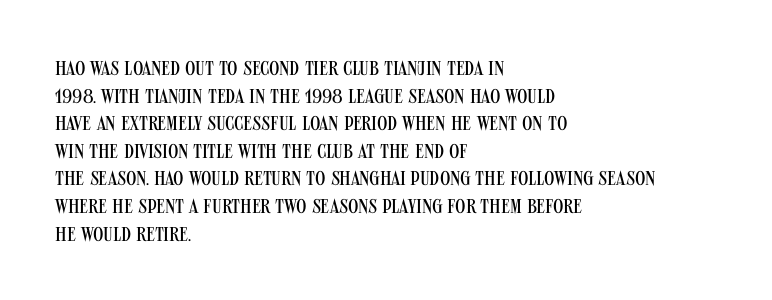
This rendering leaves character spacing at its baseline value. These lines stack with their left ends in a neat column. Reading down the column, the eye jumps a familiar distance to each next line. Stroke mass is kept to a normal reading level or below. Unlike italic type, these characters show no tilt at all. No word sits above an underline.
